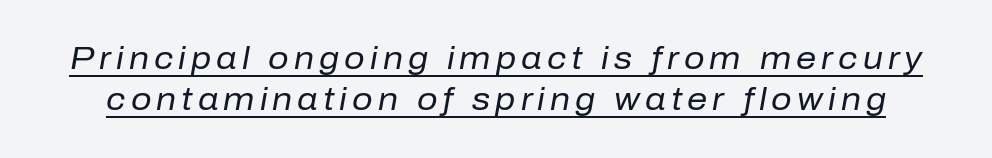
Stem width sits at or under what a default text font uses. Every character sits at an angle, as italics do. The block of text has a typical density, with ordinary space between rows. The face used here is proportionally spaced, like ordinary book or web type. Underlined type.
